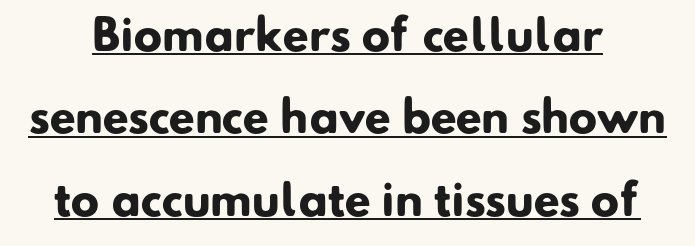
To sum up the face: it is a sans, with no serifs. Varying glyph widths throughout — classic text-font behaviour. Look at the tracking — it's just the regular setting, nothing added. Is the type bold? Yes — the strokes are clearly thick and heavy. This block would shrink considerably if given ordinary leading; it's expanded now.
